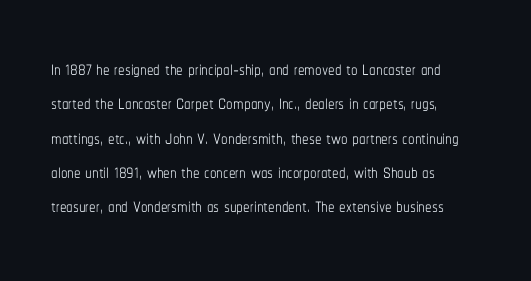
Q: Is the text bold? A: No.
Q: Is the text italic (slanted)? A: No, it is upright.
Q: Is the text underlined? A: No.
Q: How is the paragraph aligned? A: Left-aligned.
Q: Is the spacing between letters normal or unusually wide? A: Normal.
Q: Is the spacing between lines tight, normal or loose? A: Normal.
